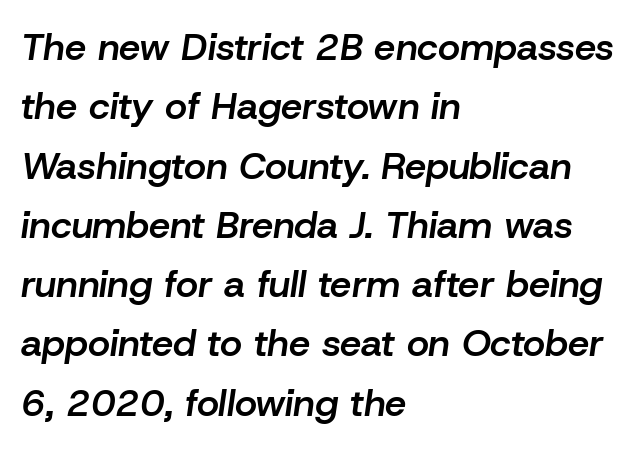
Q: Is the text bold? A: Semi-bold.
Q: Is the text italic (slanted)? A: Yes, it leans right by about 8 degrees.
Q: Is the text underlined? A: No.
Q: How is the paragraph aligned? A: Left-aligned.
Q: Is the spacing between letters normal or unusually wide? A: Normal.
Q: Is the spacing between lines tight, normal or loose? A: Normal.
Q: Width (condensed, normal, or wide)? A: Normal.
Q: Stroke contrast? A: Low.
Q: x-height? A: Medium.
Q: Monospaced? A: No.
